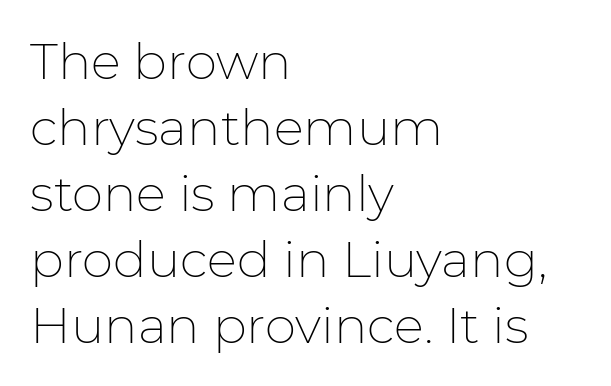
Q: Is the text bold? A: No.
Q: Is the text italic (slanted)? A: No, it is upright.
Q: Is the typeface a serif or a sans-serif typeface? A: Sans-serif.
Q: Is the text underlined? A: No.
Q: How is the paragraph aligned? A: Left-aligned.
Q: Is the spacing between letters normal or unusually wide? A: Normal.
Q: Is the spacing between lines tight, normal or loose? A: Normal.
Q: Width (condensed, normal, or wide)? A: Normal.
Q: Stroke contrast? A: Low.
Q: x-height? A: Medium.
Q: Monospaced? A: No.
